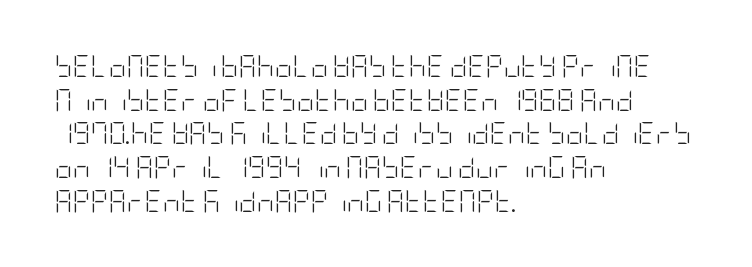
{"italic": "no", "bold": "no", "underline": "no", "align": "left", "line_spacing": "normal", "line_spacing_ratio": 1.53, "letter_spacing": "normal", "letter_spacing_em": 0.0, "glyph_px": 22}
